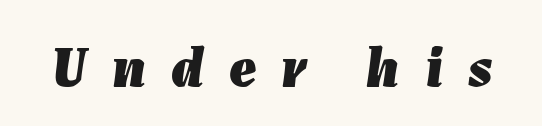
{"italic": "yes", "lean": "right", "slant_degrees": 7, "bold": "yes", "weight": "heavy", "width": "normal", "stroke_contrast": "low", "x_height": "medium", "monospaced": "no", "underline": "no", "letter_spacing": "wide", "letter_spacing_em": 0.44, "glyph_px": 57}
